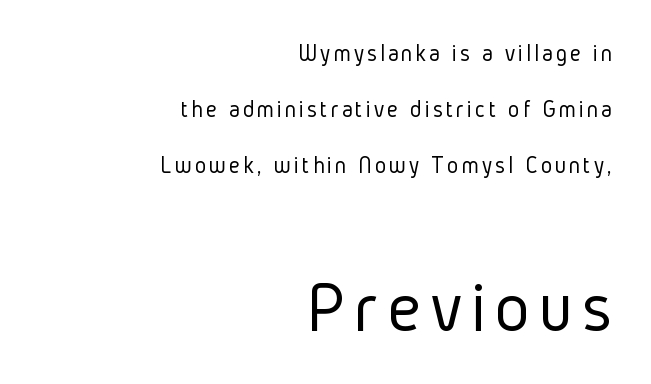
Weight: in the light-to-regular range. Does the type have serifs? No, each stem ends abruptly. The foot of each line stays bare and open. Compared with a flush-left layout, this one pins lines to the opposite, right side. The typography opts for an upright posture over an oblique one.
